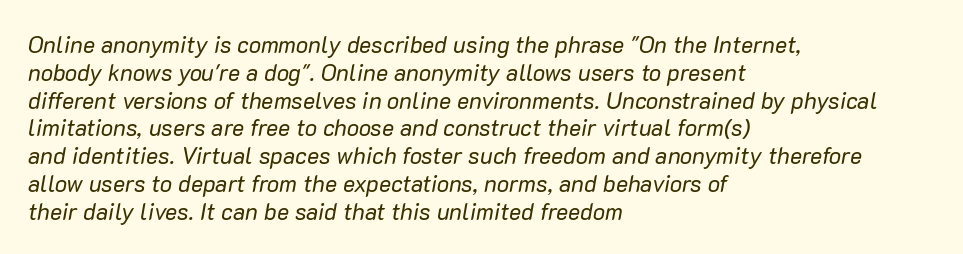
Standard letterfit; no display-style spreading of the glyphs. Italic: yes, the glyphs are oblique. Alignment: flush left. Is this a heavy cut? Hardly; it is regular or lighter.
